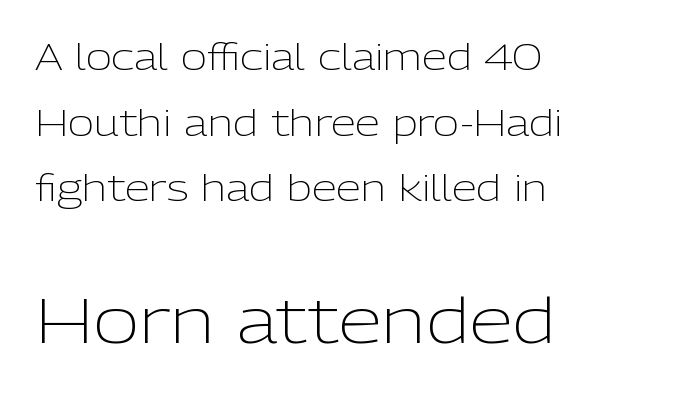
Honestly, there is no underline to notice here at all. Style check: upright. The typesetting does not lean heavy: it is not bold. Look at the tracking — it's just the regular setting, nothing added.
